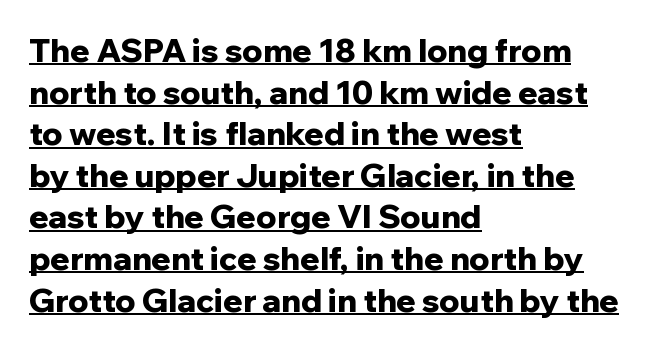
Q: Is the text bold? A: Yes.
Q: Is the text italic (slanted)? A: No, it is upright.
Q: Is the typeface a serif or a sans-serif typeface? A: Sans-serif.
Q: Is the text underlined? A: Yes.
Q: How is the paragraph aligned? A: Left-aligned.
Q: Is the spacing between letters normal or unusually wide? A: Normal.
Q: Is the spacing between lines tight, normal or loose? A: Normal.
Q: Width (condensed, normal, or wide)? A: Normal.
Q: Stroke contrast? A: Low.
Q: x-height? A: Medium.
Q: Monospaced? A: No.
